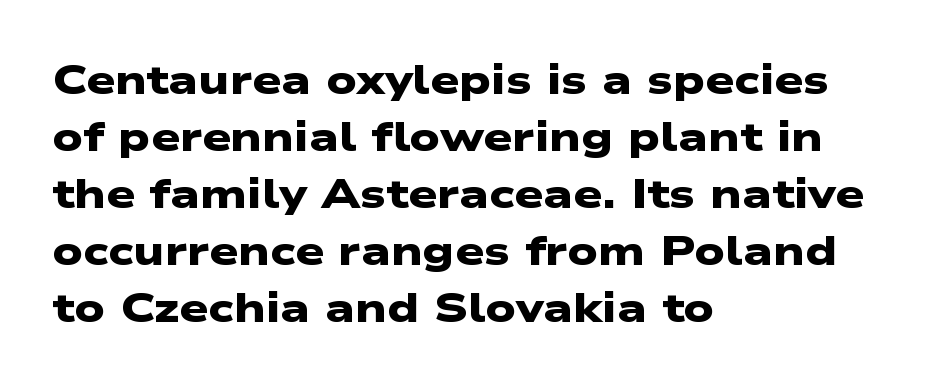
{"serif": "no", "bold": "yes", "weight": "heavy", "width": "wide", "stroke_contrast": "low", "x_height": "medium", "monospaced": "no", "underline": "no", "align": "left", "line_spacing": "normal", "line_spacing_ratio": 1.39, "letter_spacing": "normal", "letter_spacing_em": 0.0, "glyph_px": 41}
